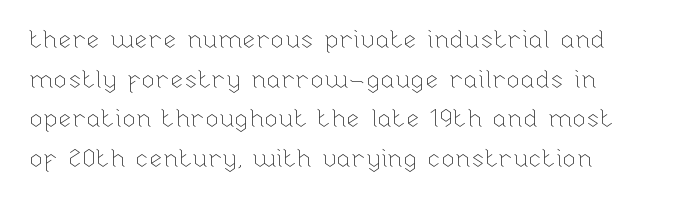
Q: Is the text bold? A: No.
Q: Is the text italic (slanted)? A: No, it is upright.
Q: Is the text underlined? A: No.
Q: Is the spacing between letters normal or unusually wide? A: Normal.
Q: Is the spacing between lines tight, normal or loose? A: Normal.
